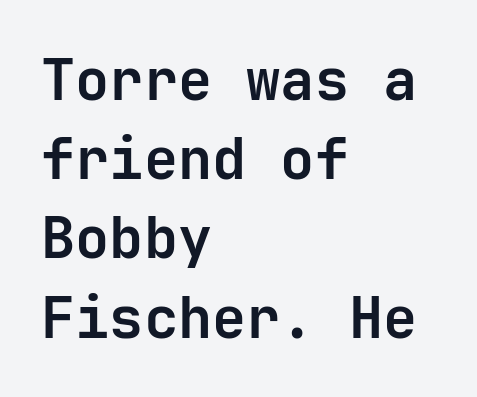
The face used here is rendered with its standard letterfit. Upright lettering throughout. This rendering employs a face without finishing strokes, i.e., a sans-serif. Looks like terminal output: every glyph gets an equal slot. The rendering uses a bold face; every stroke is thick and dark.
